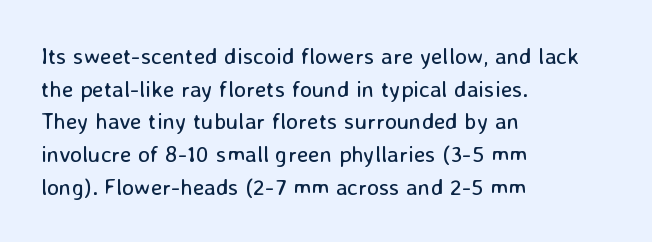
{"italic": "no", "bold": "no", "underline": "no", "align": "left", "line_spacing": "normal", "line_spacing_ratio": 1.42, "letter_spacing": "normal", "letter_spacing_em": 0.0, "glyph_px": 23}
